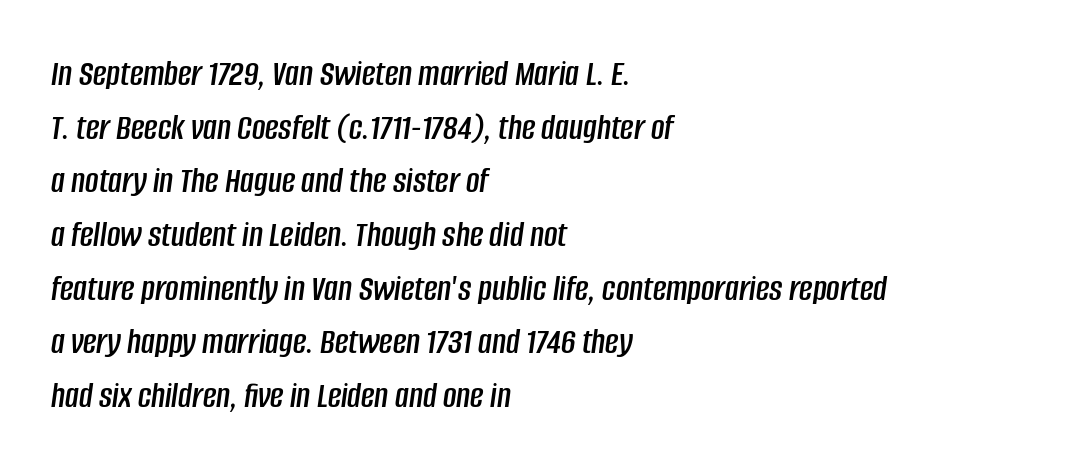
{"italic": "yes", "lean": "right", "slant_degrees": 8, "width": "condensed", "stroke_contrast": "low", "x_height": "large", "monospaced": "no", "underline": "no", "align": "left", "line_spacing": "normal", "line_spacing_ratio": 1.45, "letter_spacing": "normal", "letter_spacing_em": 0.0, "glyph_px": 37}
